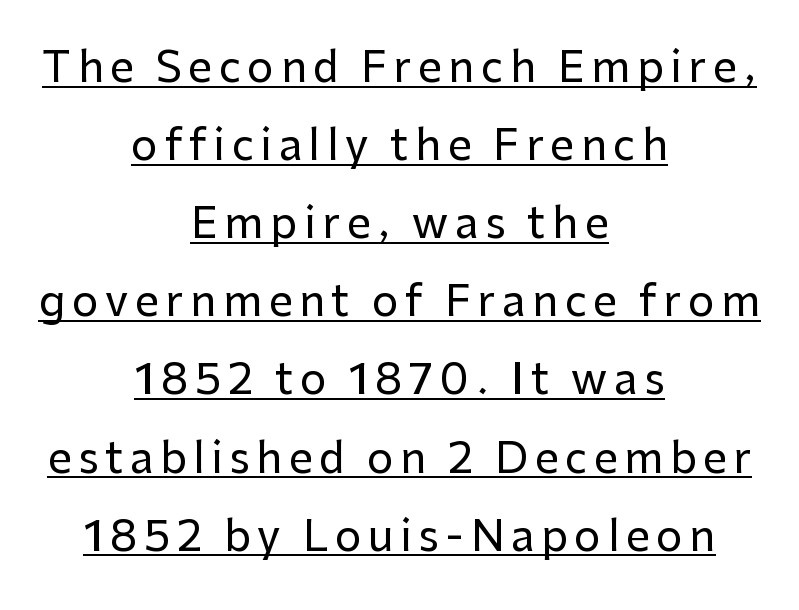
The image shows 42 px sans-serif type, upright; set centered, line spacing 1.86x, underlined; low stroke contrast and a medium x-height.
